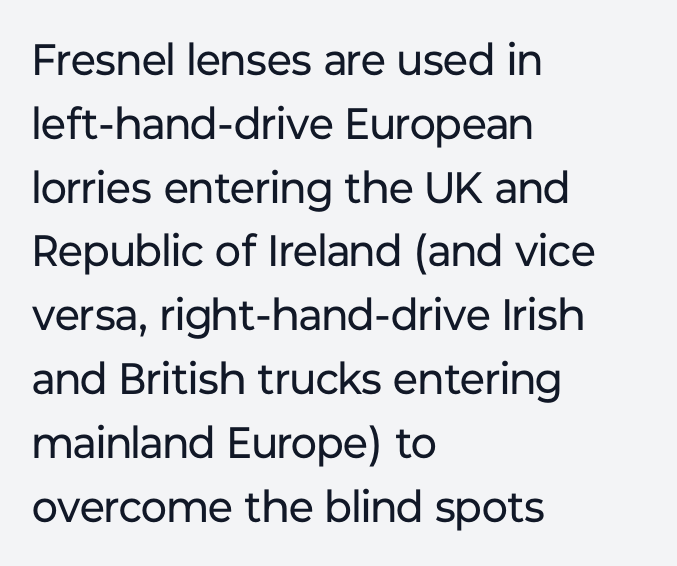
Q: Is the text bold? A: No.
Q: Is the text italic (slanted)? A: No, it is upright.
Q: Is the typeface a serif or a sans-serif typeface? A: Sans-serif.
Q: Is the text underlined? A: No.
Q: How is the paragraph aligned? A: Left-aligned.
Q: Is the spacing between letters normal or unusually wide? A: Normal.
Q: Is the spacing between lines tight, normal or loose? A: Normal.
Q: Width (condensed, normal, or wide)? A: Normal.
Q: Stroke contrast? A: Low.
Q: x-height? A: Medium.
Q: Monospaced? A: No.
